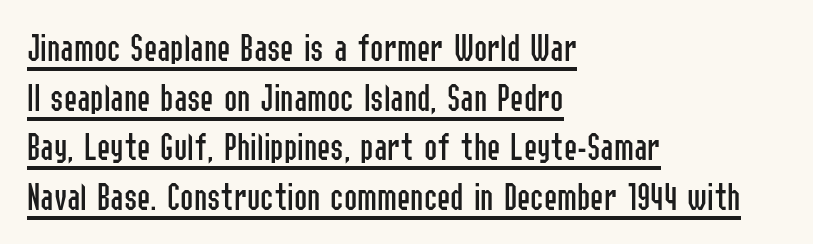
Q: Is the text bold? A: No.
Q: Is the text italic (slanted)? A: No, it is upright.
Q: Is the typeface a serif or a sans-serif typeface? A: Sans-serif.
Q: Is the text underlined? A: Yes.
Q: How is the paragraph aligned? A: Left-aligned.
Q: Is the spacing between letters normal or unusually wide? A: Normal.
Q: Width (condensed, normal, or wide)? A: Condensed.
Q: Stroke contrast? A: Low.
Q: x-height? A: Medium.
Q: Monospaced? A: No.
